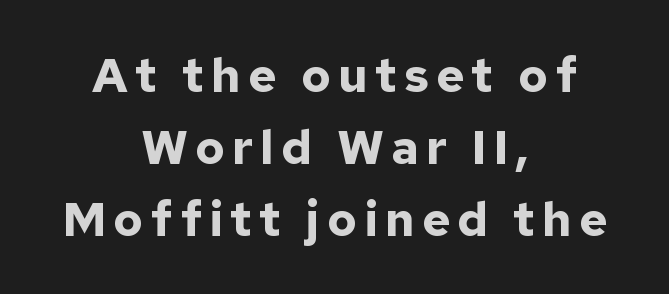
The image shows 48 px bold sans-serif type, upright; set centered, normal line spacing (1.5x), not underlined; low stroke contrast and a medium x-height.
